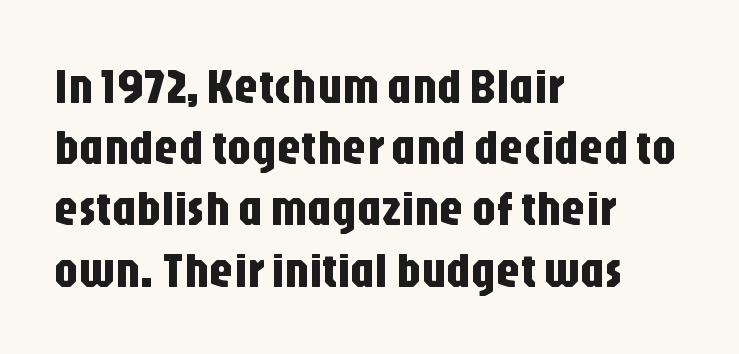
The line-height multiplier appears to be the usual default. Are there feet on the stems? There aren't — it's a sans. The words here are not underlined. Unlike italic type, these characters show no tilt at all. The tracking reads as untouched default to a designer's eye.
